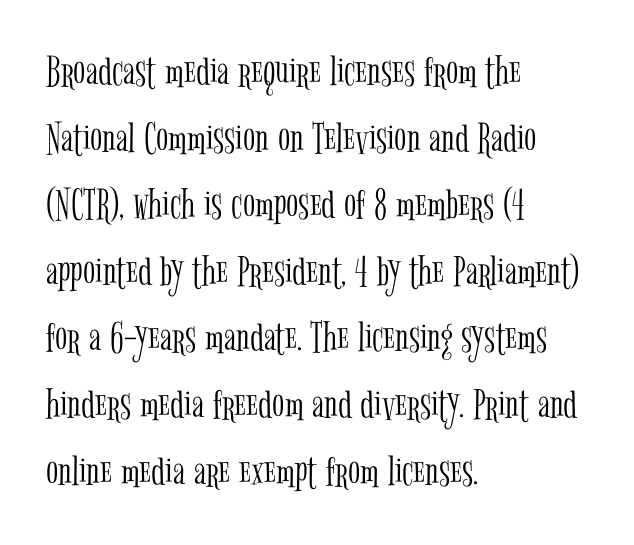
Has an underline been added? It has not. The weight tops out at a normal text grade. Nothing unusual about the tracking: characters are spaced as the font intends. Each letter's strokes conclude with small projecting serifs.
